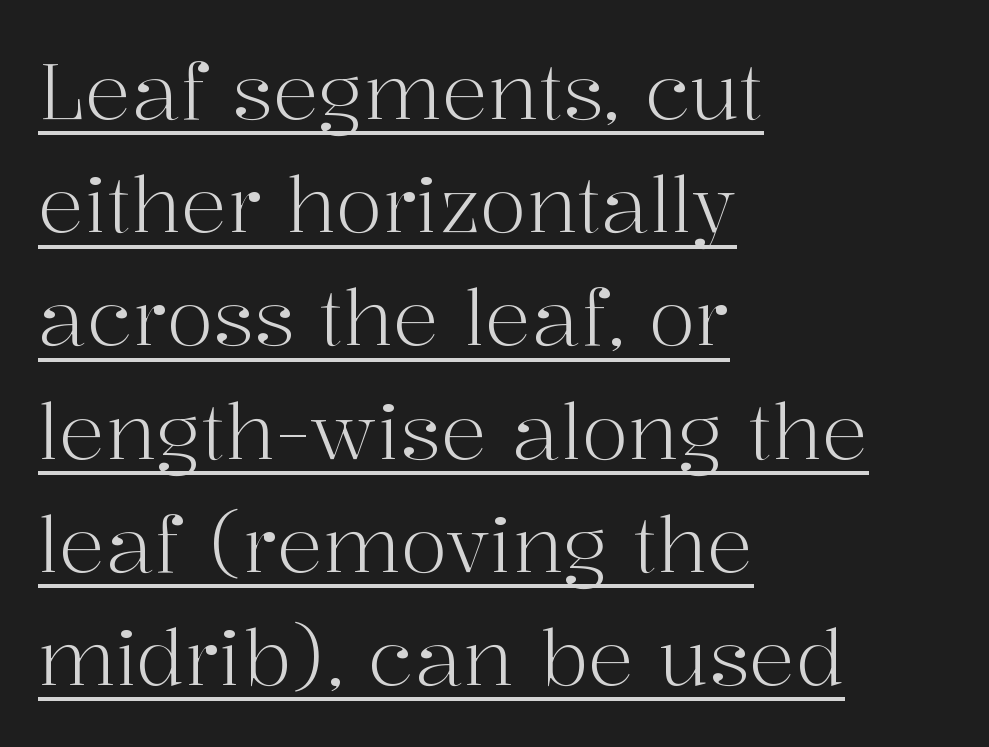
If you drew a line through each stem, it would be perfectly vertical. Observe the serifs anchoring each vertical stroke in this sample. Is there much room between lines? A standard amount, neither cramped nor airy. The typesetting does not lean heavy: it is not bold.
